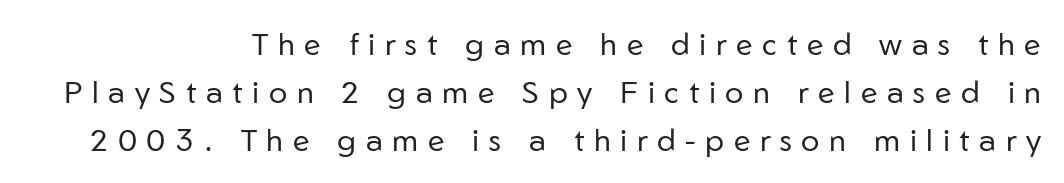
{"serif": "no", "italic": "no", "bold": "no", "weight": "regular", "width": "normal", "stroke_contrast": "low", "x_height": "medium", "monospaced": "no", "underline": "no", "align": "right", "line_spacing": "normal", "line_spacing_ratio": 1.55, "letter_spacing": "wide", "letter_spacing_em": 0.31, "glyph_px": 31}
